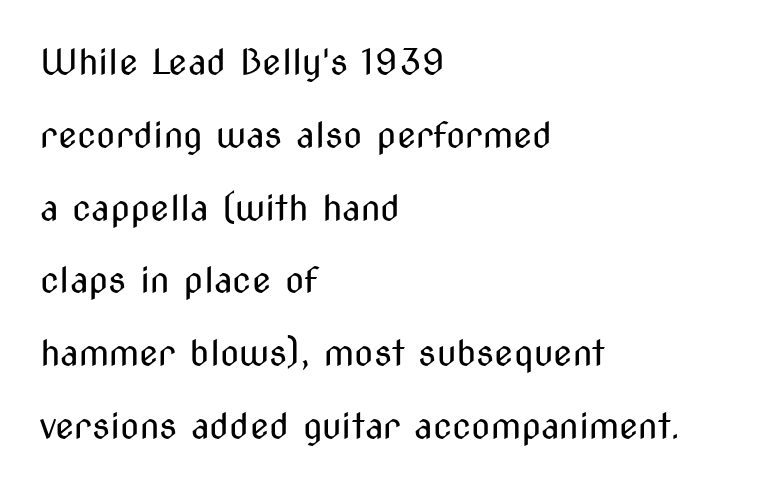
Q: Is the text bold? A: No.
Q: Is the text italic (slanted)? A: No, it is upright.
Q: Is the typeface a serif or a sans-serif typeface? A: Sans-serif.
Q: Is the text underlined? A: No.
Q: How is the paragraph aligned? A: Left-aligned.
Q: Is the spacing between letters normal or unusually wide? A: Normal.
Q: Is the spacing between lines tight, normal or loose? A: Loose.
Q: Width (condensed, normal, or wide)? A: Condensed.
Q: Stroke contrast? A: Medium.
Q: x-height? A: Medium.
Q: Monospaced? A: No.
